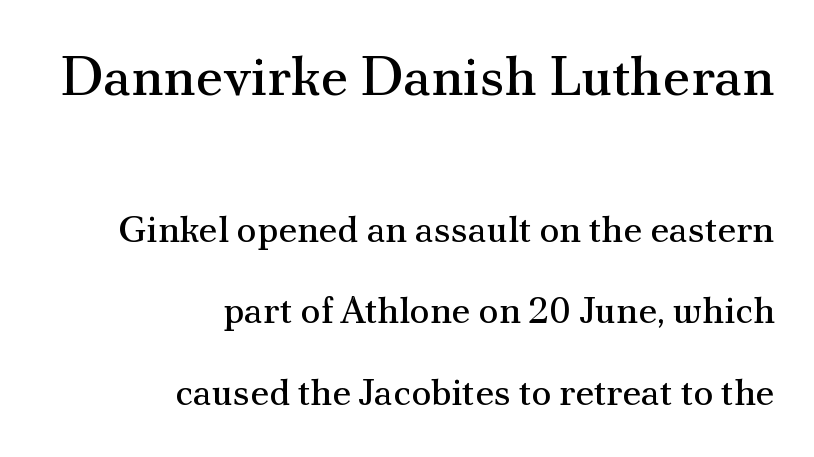
{"serif": "yes", "italic": "no", "bold": "no", "weight": "regular", "width": "normal", "stroke_contrast": "medium", "x_height": "small", "monospaced": "no", "underline": "no", "align": "right", "line_spacing": "loose", "line_spacing_ratio": 2.2, "letter_spacing": "normal", "letter_spacing_em": 0.0, "larger_block": "first", "size_ratio": 1.49, "glyph_px": 55}
